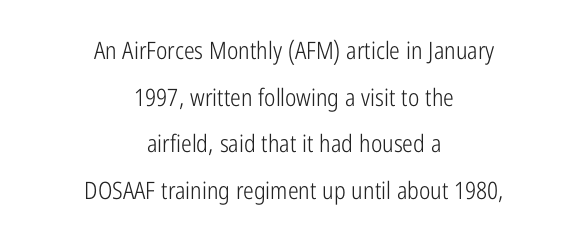
{"italic": "no", "bold": "no", "underline": "no", "align": "center", "line_spacing": "loose", "line_spacing_ratio": 1.94, "letter_spacing": "normal", "letter_spacing_em": 0.0, "glyph_px": 24}
